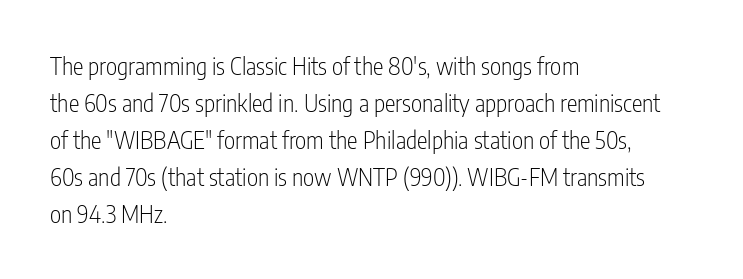
Vertical strokes here are truly vertical. Every row of glyphs begins at an identical x-position on the left. Between one letter and the next there's only the usual sliver of space. Only glyphs here, with clear space below each row.
